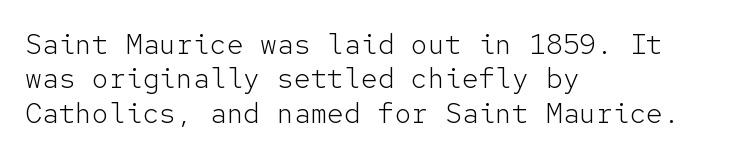
{"serif": "no", "italic": "no", "bold": "no", "weight": "light", "width": "normal", "stroke_contrast": "low", "x_height": "medium", "monospaced": "yes", "underline": "no", "align": "left", "line_spacing_ratio": 1.23, "letter_spacing": "normal", "letter_spacing_em": 0.0, "glyph_px": 28}
